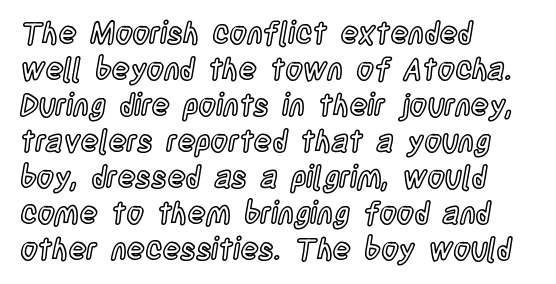
The image shows 30 px condensed type; set left-aligned, line spacing 1.2x, normal letter spacing, not underlined; a large x-height.
